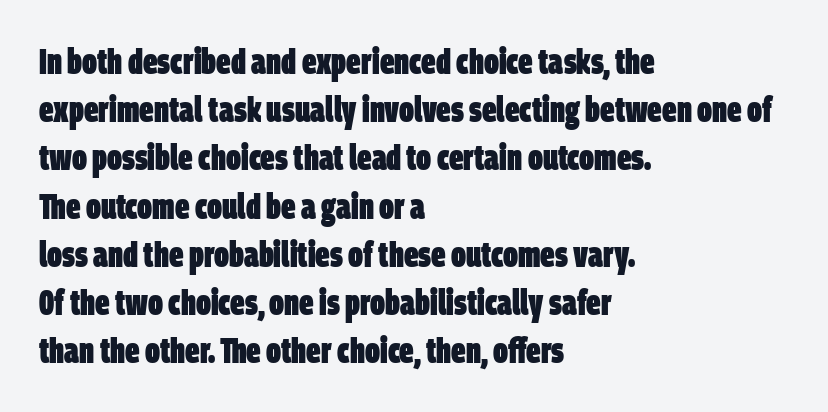
{"serif": "no", "bold": "yes", "weight": "heavy", "width": "condensed", "stroke_contrast": "low", "x_height": "large", "monospaced": "no", "underline": "no", "align": "left", "line_spacing": "normal", "line_spacing_ratio": 1.34, "letter_spacing": "normal", "letter_spacing_em": 0.0, "glyph_px": 36}
